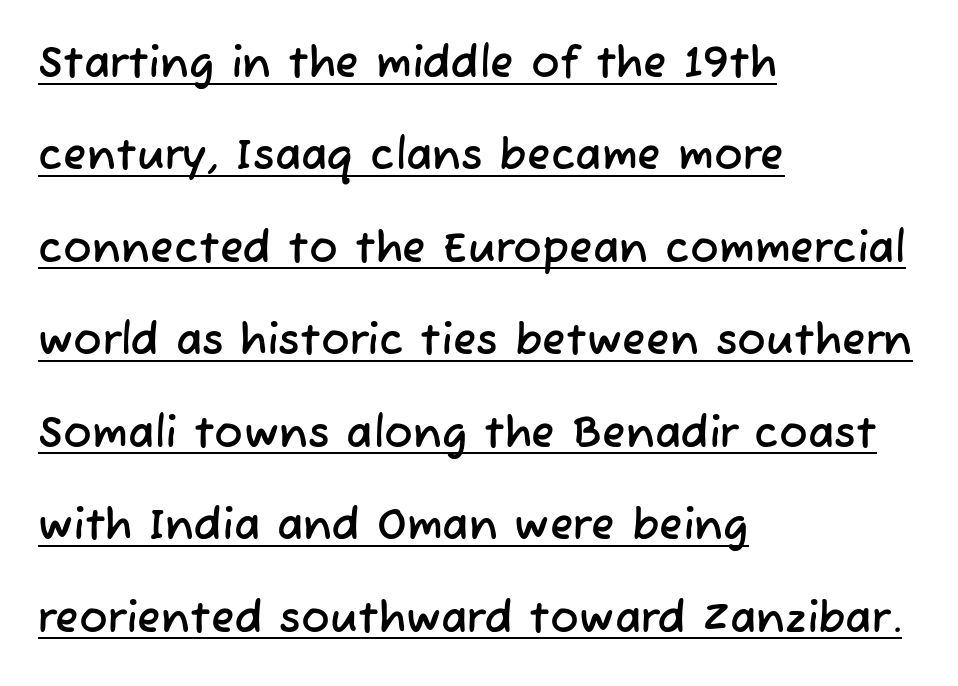
{"serif": "no", "width": "normal", "stroke_contrast": "low", "x_height": "medium", "monospaced": "no", "underline": "yes", "align": "left", "line_spacing": "loose", "line_spacing_ratio": 2.15, "letter_spacing": "normal", "letter_spacing_em": 0.0, "glyph_px": 43}
